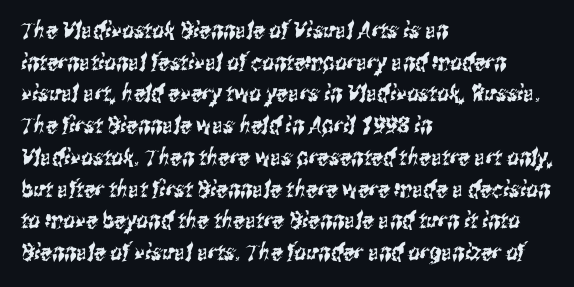
The image shows 23 px text type; set left-aligned, normal line spacing (1.38x), normal letter spacing, not underlined.
